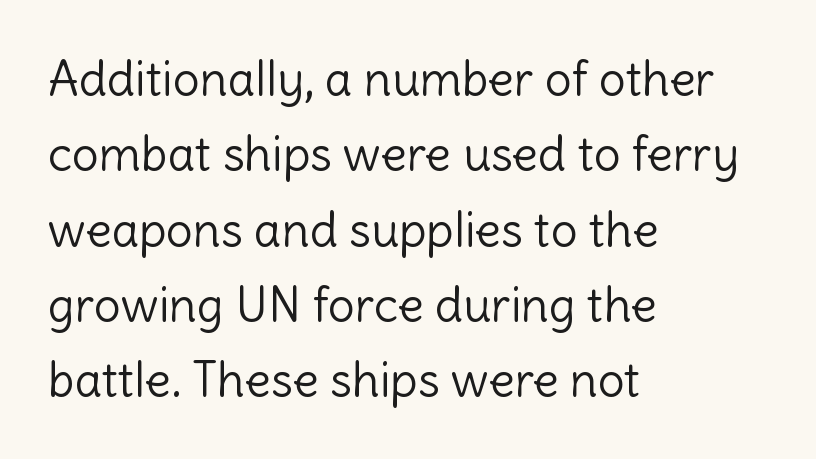
Q: Is the text bold? A: No.
Q: Is the text italic (slanted)? A: No, it is upright.
Q: Is the typeface a serif or a sans-serif typeface? A: Sans-serif.
Q: Is the text underlined? A: No.
Q: How is the paragraph aligned? A: Left-aligned.
Q: Is the spacing between letters normal or unusually wide? A: Normal.
Q: Is the spacing between lines tight, normal or loose? A: Normal.
Q: Width (condensed, normal, or wide)? A: Normal.
Q: x-height? A: Medium.
Q: Monospaced? A: No.
